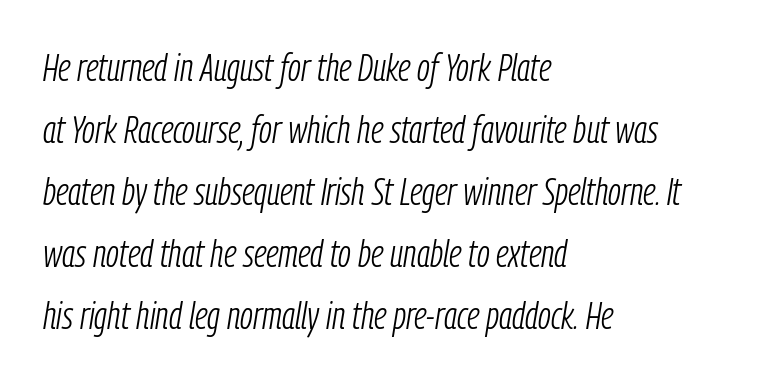
{"italic": "yes", "lean": "right", "slant_degrees": 9, "bold": "no", "weight": "light", "width": "condensed", "stroke_contrast": "low", "x_height": "medium", "monospaced": "no", "underline": "no", "align": "left", "line_spacing": "normal", "line_spacing_ratio": 1.59, "letter_spacing": "normal", "letter_spacing_em": 0.0, "glyph_px": 39}
